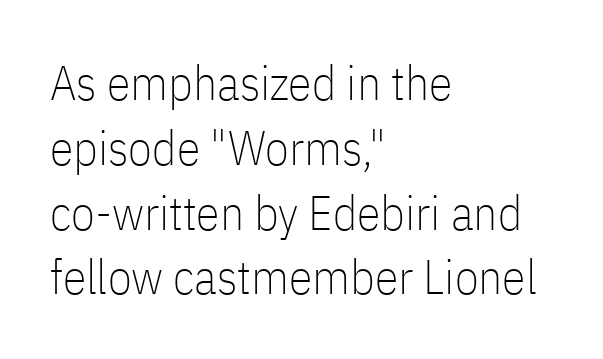
Q: Is the text bold? A: No.
Q: Is the text italic (slanted)? A: No, it is upright.
Q: Is the typeface a serif or a sans-serif typeface? A: Sans-serif.
Q: Is the text underlined? A: No.
Q: How is the paragraph aligned? A: Left-aligned.
Q: Is the spacing between letters normal or unusually wide? A: Normal.
Q: Is the spacing between lines tight, normal or loose? A: Normal.
Q: Width (condensed, normal, or wide)? A: Condensed.
Q: Stroke contrast? A: Low.
Q: x-height? A: Medium.
Q: Monospaced? A: No.
